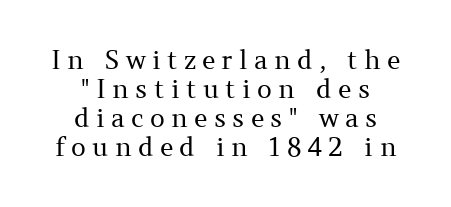
{"italic": "no", "bold": "no", "underline": "no", "align": "center", "line_spacing": "tight", "line_spacing_ratio": 1.11, "letter_spacing": "wide", "letter_spacing_em": 0.24, "glyph_px": 26}
